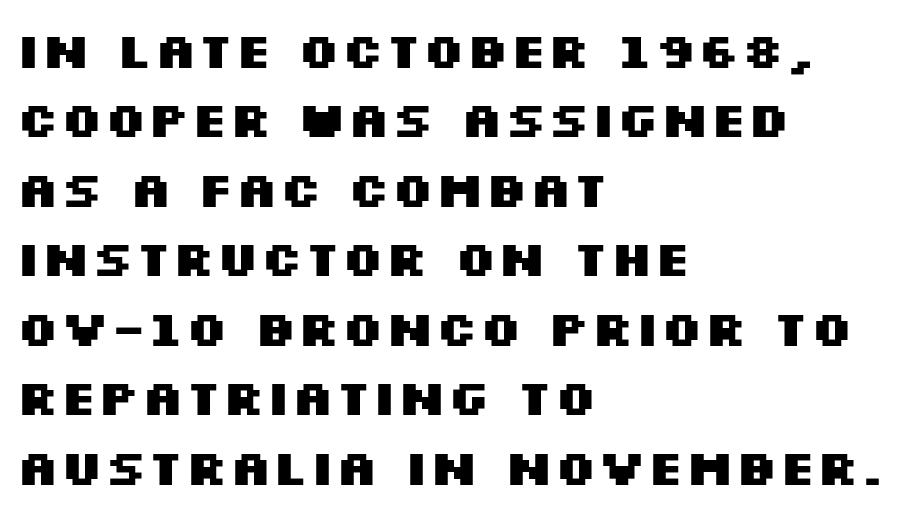
Here the glyphs are tracked normally, forming tight word shapes. Check where the strokes stop: nothing finishes them off — pure sans. This sample has the flowing, uneven cadence of proportional lettering. On the weight axis this lands at bold, roughly 700. A clean baseline with only descenders dipping below it. The rag falls on the right side of this text block.
